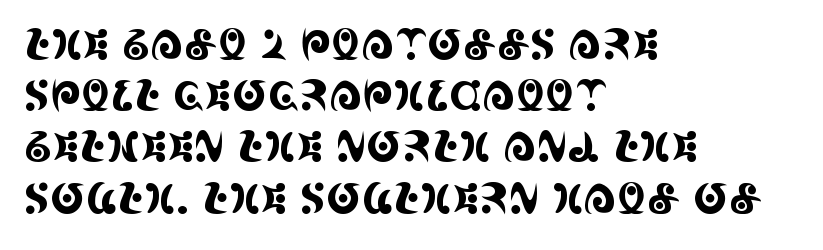
{"serif": "yes", "italic": "no", "width": "condensed", "x_height": "large", "monospaced": "no", "underline": "no", "align": "left", "line_spacing_ratio": 1.22, "letter_spacing": "normal", "letter_spacing_em": 0.0, "glyph_px": 42}
